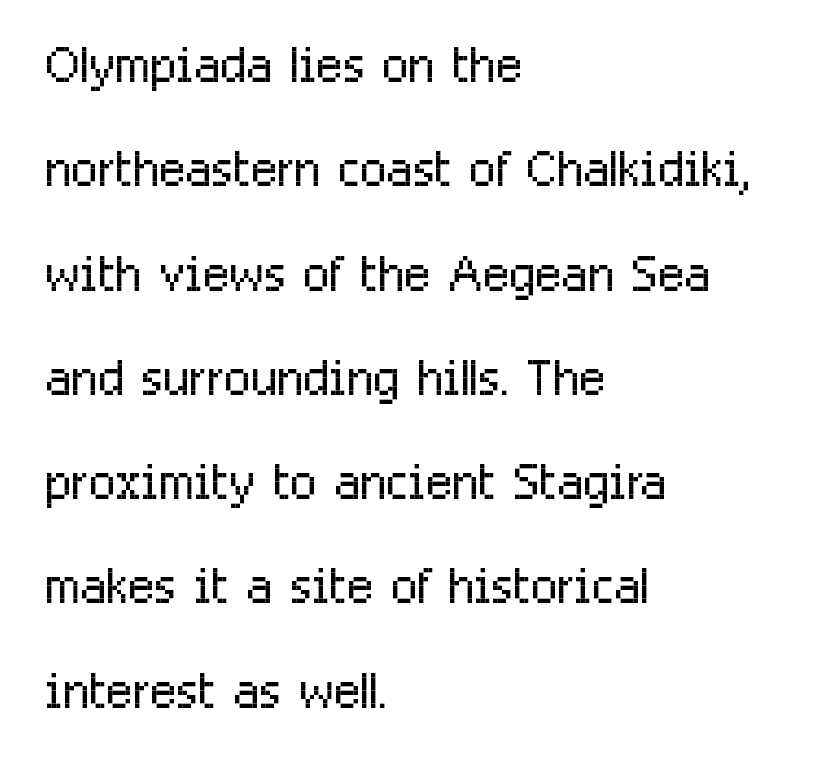
Do the letters lean? They stand straight. These lines stack with their left ends in a neat column. Check where the strokes stop: nothing finishes them off — pure sans. Weight class: somewhere from thin through regular. Reading down the column, the eye jumps a familiar distance to each next line.
